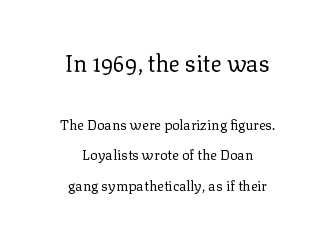
Q: Is the text bold? A: No.
Q: Is the text italic (slanted)? A: No, it is upright.
Q: Is the text underlined? A: No.
Q: How is the paragraph aligned? A: Centered.
Q: Is the spacing between letters normal or unusually wide? A: Normal.
Q: Is the spacing between lines tight, normal or loose? A: Loose.
Q: Which block of text is set in a larger size, the first (top) or the second (bottom)? A: The first (top) one.
